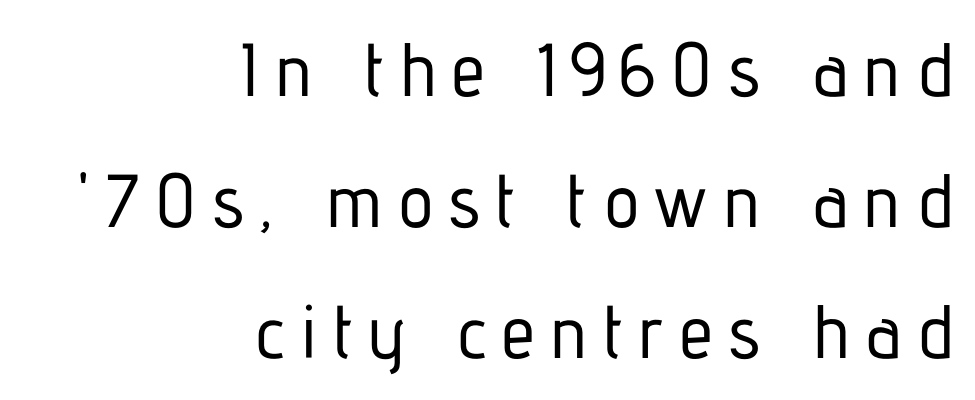
Q: Is the text italic (slanted)? A: No, it is upright.
Q: Is the typeface a serif or a sans-serif typeface? A: Sans-serif.
Q: Is the text underlined? A: No.
Q: How is the paragraph aligned? A: Right-aligned.
Q: Is the spacing between letters normal or unusually wide? A: Unusually wide.
Q: Width (condensed, normal, or wide)? A: Condensed.
Q: Stroke contrast? A: Low.
Q: x-height? A: Medium.
Q: Monospaced? A: No.
